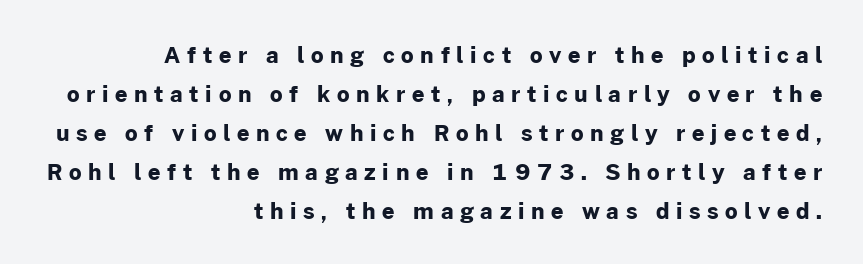
Substantial extra tracking has been applied to these lines. Summary of weight: heavy, a full bold. Nobody drew a line under any word here. Caption: multi-line text, flush right, ragged left.
